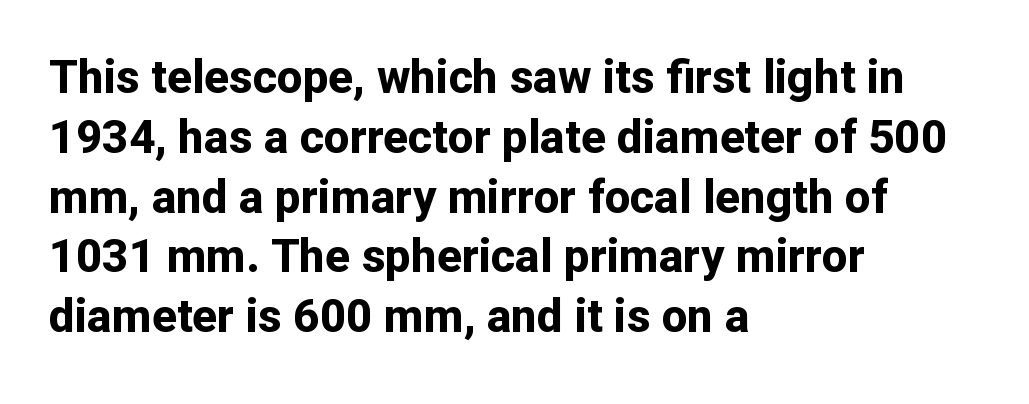
{"serif": "no", "italic": "no", "bold": "yes", "weight": "bold", "width": "normal", "stroke_contrast": "low", "x_height": "medium", "monospaced": "no", "underline": "no", "align": "left", "line_spacing": "normal", "line_spacing_ratio": 1.3, "letter_spacing": "normal", "letter_spacing_em": 0.0, "glyph_px": 46}
